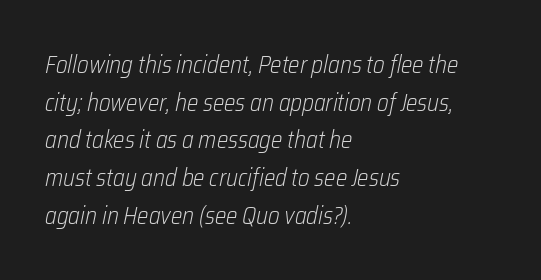
{"italic": "yes", "lean": "right", "slant_degrees": 12, "bold": "no", "underline": "no", "align": "left", "line_spacing": "normal", "line_spacing_ratio": 1.57, "letter_spacing": "normal", "letter_spacing_em": 0.0, "glyph_px": 24}
